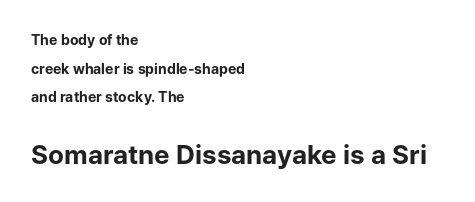
Q: Is the text bold? A: Yes.
Q: Is the text italic (slanted)? A: No, it is upright.
Q: Is the text underlined? A: No.
Q: How is the paragraph aligned? A: Left-aligned.
Q: Is the spacing between letters normal or unusually wide? A: Normal.
Q: Is the spacing between lines tight, normal or loose? A: Loose.
Q: Which block of text is set in a larger size, the first (top) or the second (bottom)? A: The second (bottom) one.
